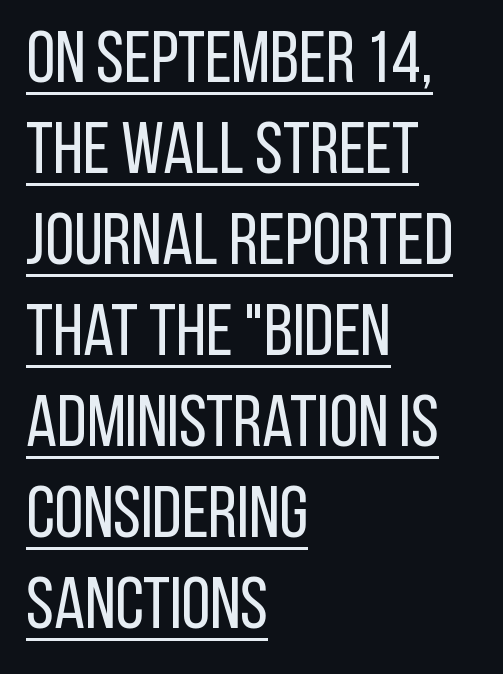
Each letter's strokes conclude bluntly, with no projecting serifs. The words here are underlined. In CSS terms this would be text-align: left. The passage shown is typed in a proportional face where columns would drift. Between one letter and the next there's only the usual sliver of space.
